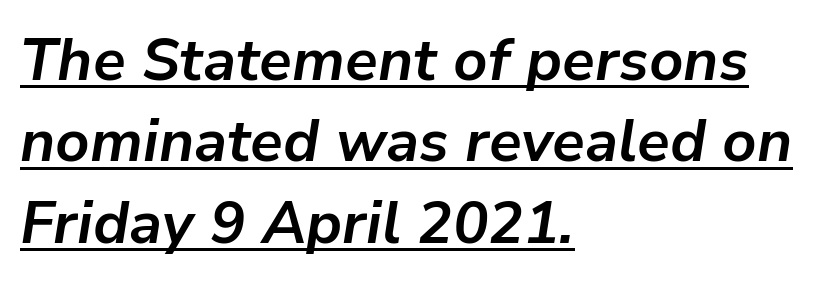
Q: Is the text bold? A: Yes.
Q: Is the text italic (slanted)? A: Yes, it leans right by about 9 degrees.
Q: Is the text underlined? A: Yes.
Q: How is the paragraph aligned? A: Left-aligned.
Q: Is the spacing between letters normal or unusually wide? A: Normal.
Q: Is the spacing between lines tight, normal or loose? A: Normal.
Q: Width (condensed, normal, or wide)? A: Normal.
Q: Stroke contrast? A: Low.
Q: x-height? A: Medium.
Q: Monospaced? A: No.
